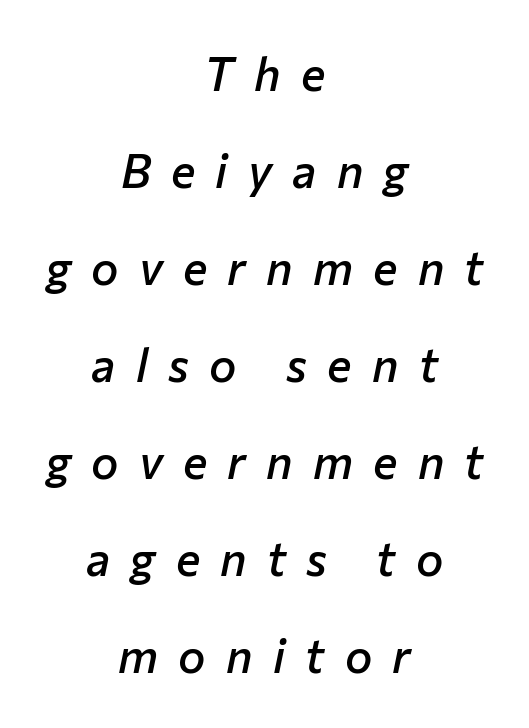
Q: Is the text bold? A: Semi-bold.
Q: Is the text italic (slanted)? A: Yes, it leans right by about 12 degrees.
Q: Is the text underlined? A: No.
Q: How is the paragraph aligned? A: Centered.
Q: Is the spacing between letters normal or unusually wide? A: Unusually wide.
Q: Is the spacing between lines tight, normal or loose? A: Loose.
Q: Width (condensed, normal, or wide)? A: Normal.
Q: Stroke contrast? A: Low.
Q: x-height? A: Medium.
Q: Monospaced? A: No.
